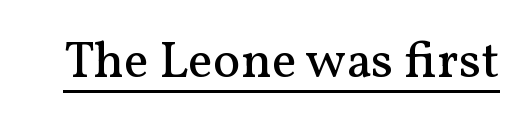
{"serif": "yes", "italic": "no", "bold": "no", "weight": "regular", "width": "normal", "stroke_contrast": "medium", "x_height": "medium", "monospaced": "no", "underline": "yes", "letter_spacing": "normal", "letter_spacing_em": 0.0, "glyph_px": 52}
